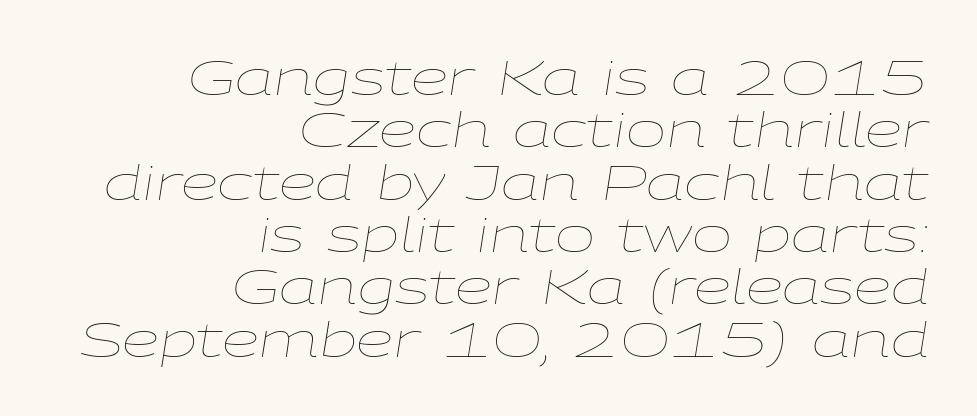
{"italic": "yes", "lean": "right", "slant_degrees": 9, "bold": "no", "weight": "thin", "width": "wide", "stroke_contrast": "low", "x_height": "medium", "monospaced": "no", "underline": "no", "align": "right", "line_spacing": "tight", "line_spacing_ratio": 1.09, "letter_spacing": "normal", "letter_spacing_em": 0.0, "glyph_px": 48}
